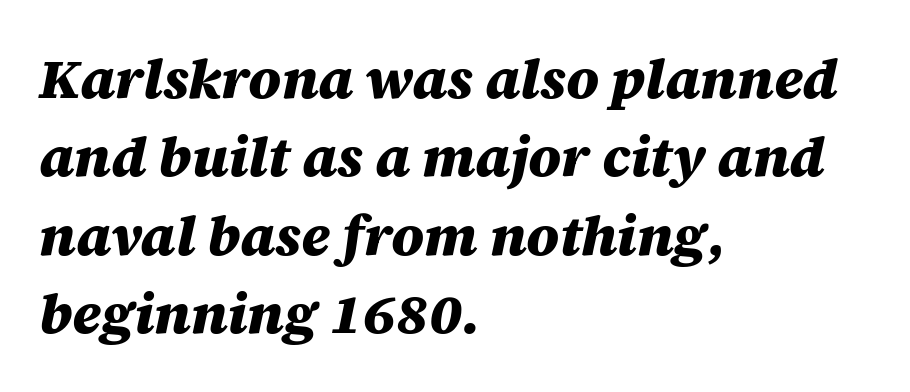
The image shows 56 px heavy type, italic (leaning right); set left-aligned, normal line spacing (1.4x), normal letter spacing, not underlined; medium stroke contrast and a large x-height.
